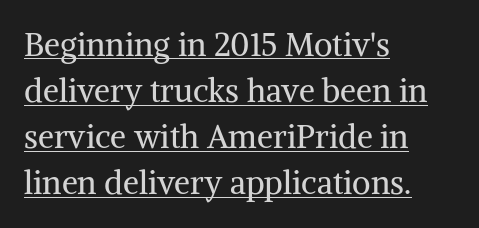
The glyphs are accompanied by a horizontal stroke just below them. The specimen reads as upright at a glance. Do the characters align in a grid? No, the font is proportional. A typesetter would label this face a serif.
